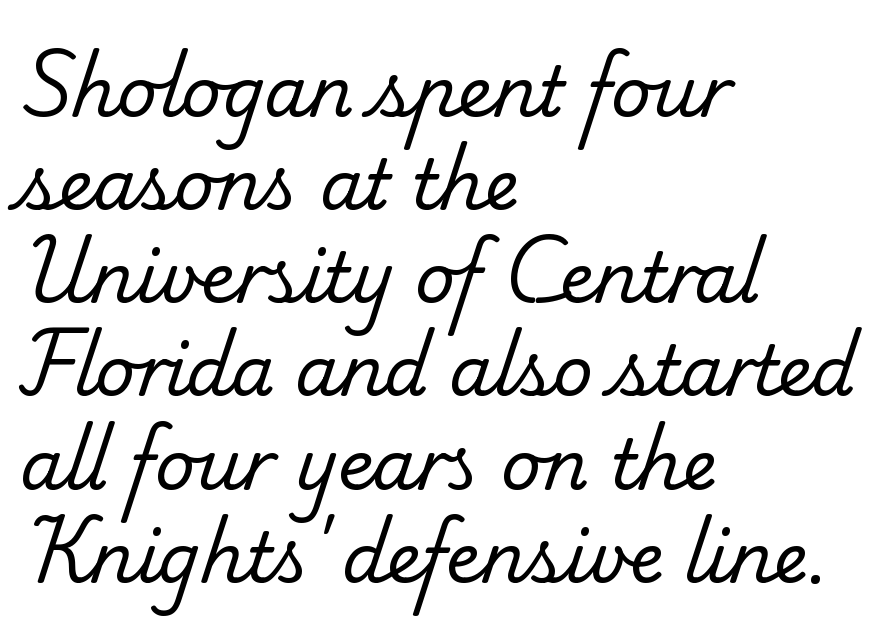
The image shows 69 px regular-weight serif type; set left-aligned, normal line spacing (1.35x), normal letter spacing, not underlined; low stroke contrast and a small x-height.
